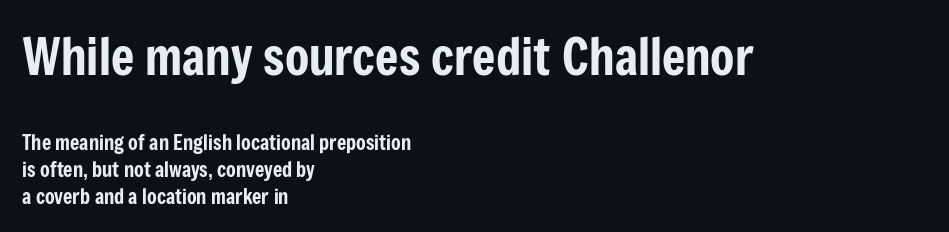
Q: Is the text italic (slanted)? A: No, it is upright.
Q: Is the typeface a serif or a sans-serif typeface? A: Sans-serif.
Q: Is the text underlined? A: No.
Q: How is the paragraph aligned? A: Left-aligned.
Q: Is the spacing between letters normal or unusually wide? A: Normal.
Q: Is the spacing between lines tight, normal or loose? A: Normal.
Q: Which block of text is set in a larger size, the first (top) or the second (bottom)? A: The first (top) one.
Q: Width (condensed, normal, or wide)? A: Condensed.
Q: Stroke contrast? A: Low.
Q: x-height? A: Medium.
Q: Monospaced? A: No.
